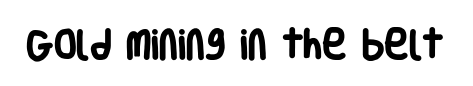
Q: Is the text bold? A: Yes.
Q: Is the text italic (slanted)? A: No, it is upright.
Q: Is the typeface a serif or a sans-serif typeface? A: Sans-serif.
Q: Is the text underlined? A: No.
Q: Is the spacing between letters normal or unusually wide? A: Normal.
Q: Width (condensed, normal, or wide)? A: Condensed.
Q: Stroke contrast? A: Low.
Q: x-height? A: Large.
Q: Monospaced? A: No.
